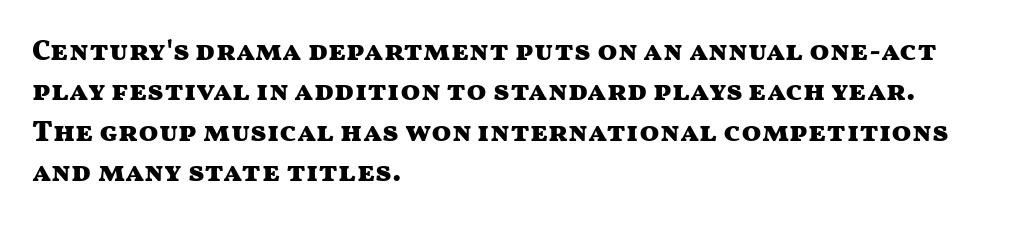
The image shows 29 px heavy, wide sans-serif type, upright; set left-aligned, normal line spacing (1.39x), normal letter spacing, not underlined; medium stroke contrast and a medium x-height.
